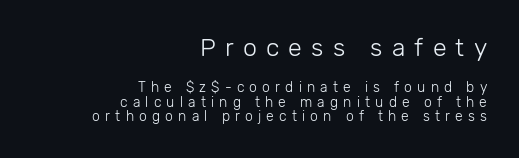
The image shows 25 px text type, upright; set right-aligned, tight line spacing (1.04x), unusually wide letter spacing (+0.37 em), not underlined; the first (top) block is 1.79x larger.
